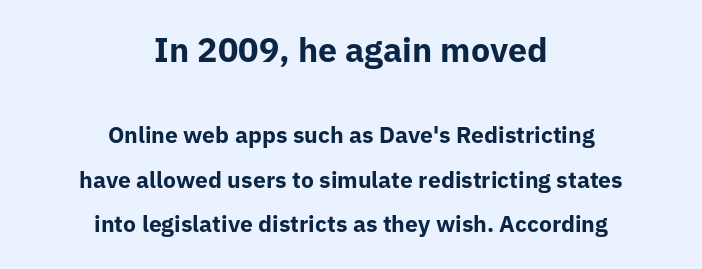
Q: Is the text bold? A: Yes.
Q: Is the text italic (slanted)? A: No, it is upright.
Q: Is the typeface a serif or a sans-serif typeface? A: Sans-serif.
Q: Is the text underlined? A: No.
Q: How is the paragraph aligned? A: Centered.
Q: Is the spacing between letters normal or unusually wide? A: Normal.
Q: Is the spacing between lines tight, normal or loose? A: Loose.
Q: Which block of text is set in a larger size, the first (top) or the second (bottom)? A: The first (top) one.
Q: Width (condensed, normal, or wide)? A: Normal.
Q: Stroke contrast? A: Low.
Q: x-height? A: Medium.
Q: Monospaced? A: No.
